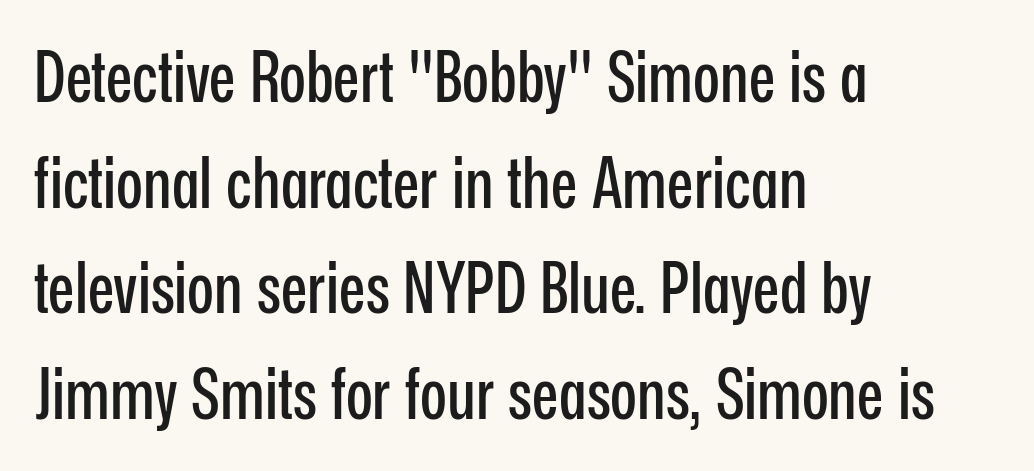
Line starts are locked; line ends wander. Each row of text sits above clean, open space. The line texture is even and compact thanks to regular tracking. Each new line begins a customary step beneath the previous one. This is sans-serif lettering, the kind often seen on screens and signage.
